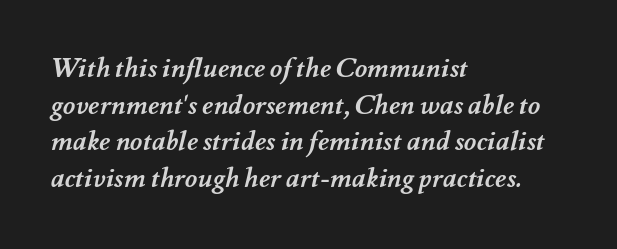
{"bold": "yes", "underline": "no", "align": "left", "line_spacing": "normal", "line_spacing_ratio": 1.36, "letter_spacing": "normal", "letter_spacing_em": 0.0, "glyph_px": 27}
